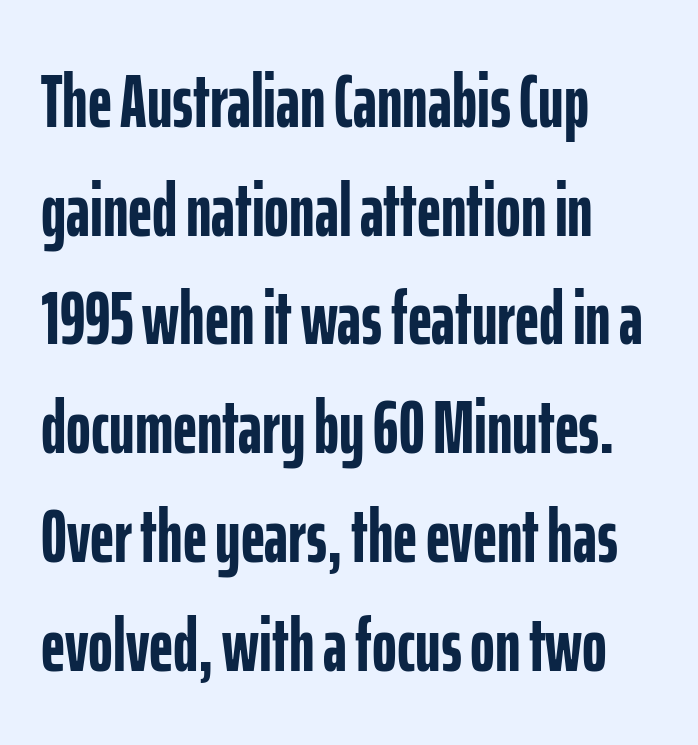
The image shows 75 px semibold, condensed sans-serif type, upright; set left-aligned, normal line spacing (1.45x), normal letter spacing, not underlined; low stroke contrast and a medium x-height.
